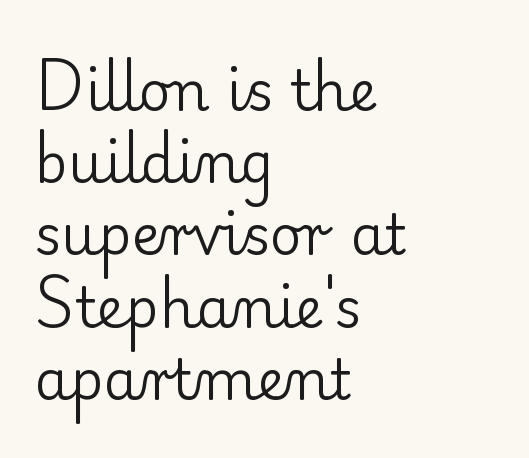
{"serif": "yes", "italic": "no", "bold": "no", "weight": "regular", "width": "normal", "stroke_contrast": "low", "x_height": "small", "monospaced": "no", "underline": "no", "align": "left", "line_spacing": "normal", "line_spacing_ratio": 1.29, "letter_spacing": "normal", "letter_spacing_em": 0.0, "glyph_px": 56}
